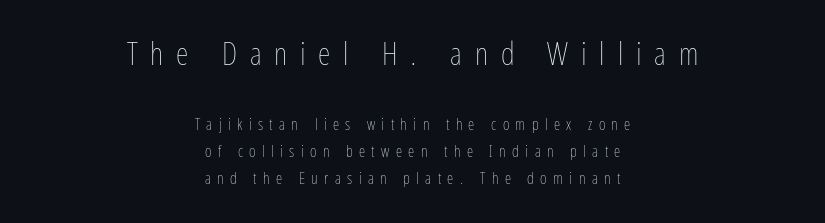
The image shows 32 px thin, condensed type, upright; set centered, normal line spacing (1.69x), unusually wide letter spacing (+0.4 em), not underlined; the first (top) block is 2.0x larger; low stroke contrast and a medium x-height.
